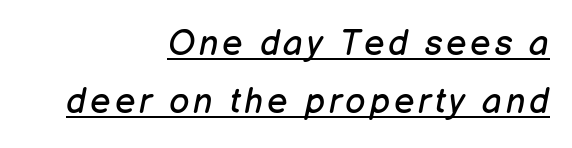
{"italic": "yes", "lean": "right", "slant_degrees": 12, "bold": "no", "weight": "regular", "width": "normal", "stroke_contrast": "low", "x_height": "medium", "monospaced": "no", "underline": "yes", "align": "right", "line_spacing": "normal", "line_spacing_ratio": 1.66, "glyph_px": 35}
